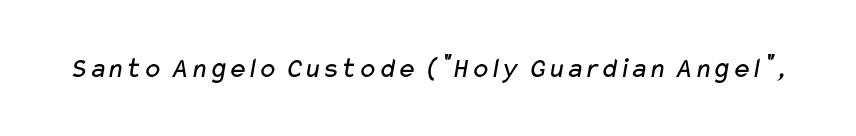
The image shows 29 px regular-weight, wide sans-serif type; set normal letter spacing, not underlined; low stroke contrast and a medium x-height.
